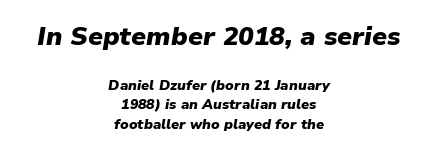
{"italic": "yes", "lean": "right", "slant_degrees": 9, "bold": "yes", "underline": "no", "align": "center", "line_spacing": "normal", "line_spacing_ratio": 1.39, "letter_spacing": "normal", "letter_spacing_em": 0.0, "larger_block": "first", "size_ratio": 1.86, "glyph_px": 26}
